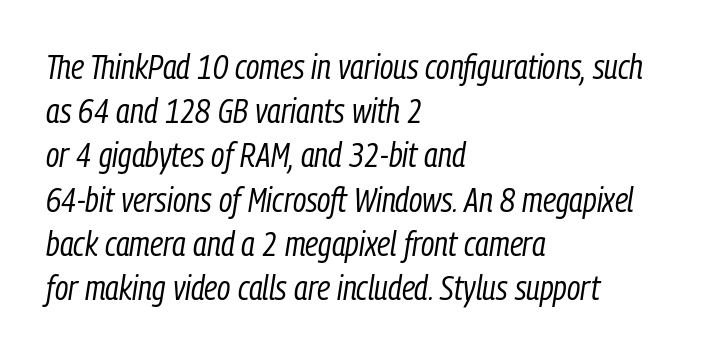
The image shows 34 px regular-weight, condensed type, italic (leaning right); set left-aligned, normal line spacing (1.3x), normal letter spacing, not underlined; low stroke contrast and a medium x-height.
